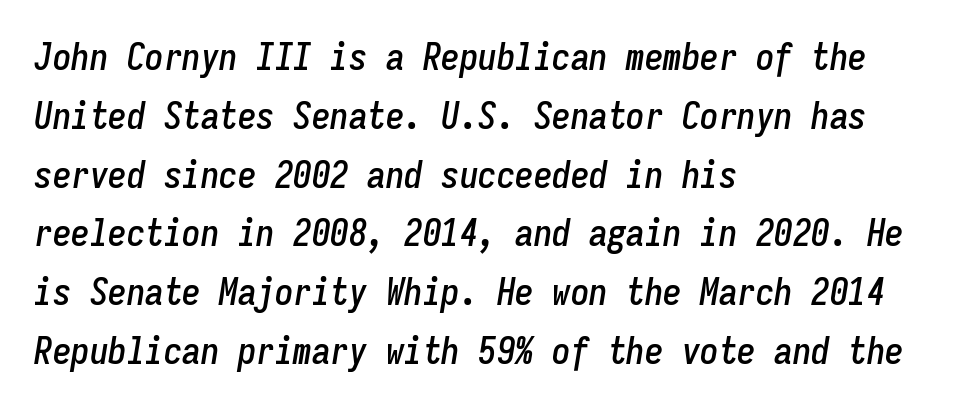
The image shows 37 px condensed type, italic (leaning right), monospaced; set left-aligned, normal line spacing (1.59x), normal letter spacing, not underlined; low stroke contrast and a medium x-height.
